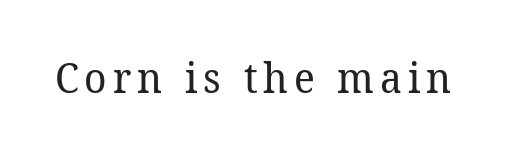
The letterforms sit at book weight or below. Descender tails drop into unmarked territory. These lines are rendered in a variable-pitch font. Type style note: has serifs.
